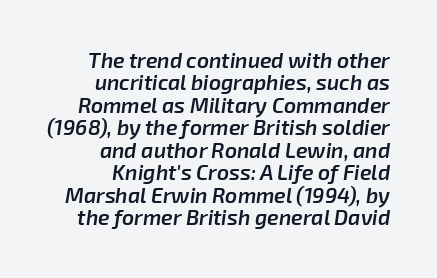
Q: Is the text bold? A: Semi-bold.
Q: Is the text italic (slanted)? A: Yes, it leans right by about 8 degrees.
Q: Is the text underlined? A: No.
Q: How is the paragraph aligned? A: Right-aligned.
Q: Is the spacing between letters normal or unusually wide? A: Normal.
Q: Is the spacing between lines tight, normal or loose? A: Tight.
